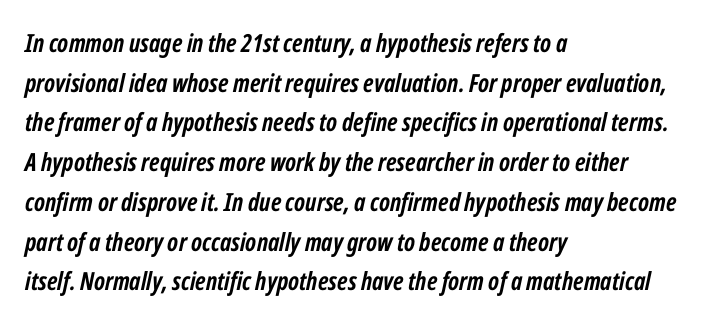
Q: Is the text bold? A: Yes.
Q: Is the text italic (slanted)? A: Yes, it leans right by about 12 degrees.
Q: Is the text underlined? A: No.
Q: How is the paragraph aligned? A: Left-aligned.
Q: Is the spacing between letters normal or unusually wide? A: Normal.
Q: Is the spacing between lines tight, normal or loose? A: Normal.
